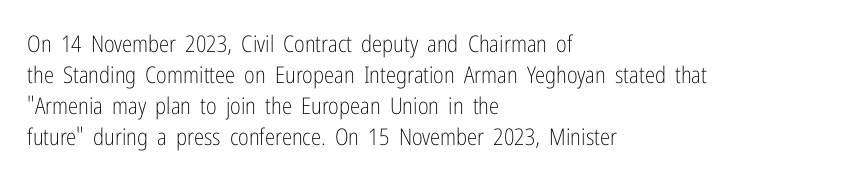
The image shows 23 px text type, upright; set left-aligned, normal line spacing (1.35x), normal letter spacing, not underlined.
